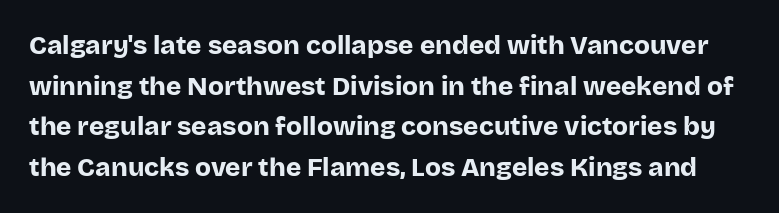
Q: Is the text bold? A: Yes.
Q: Is the text italic (slanted)? A: No, it is upright.
Q: Is the text underlined? A: No.
Q: Is the spacing between letters normal or unusually wide? A: Normal.
Q: Is the spacing between lines tight, normal or loose? A: Normal.
